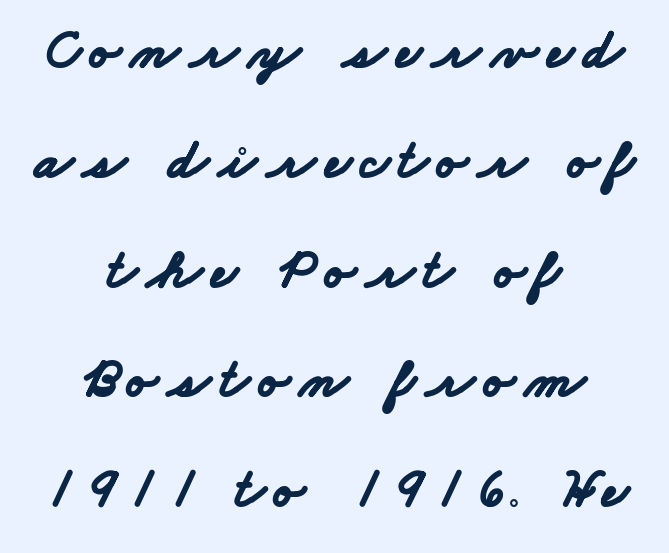
{"serif": "no", "bold": "yes", "weight": "bold", "width": "wide", "stroke_contrast": "low", "x_height": "small", "monospaced": "no", "underline": "no", "align": "center", "line_spacing": "loose", "line_spacing_ratio": 1.96, "glyph_px": 56}
